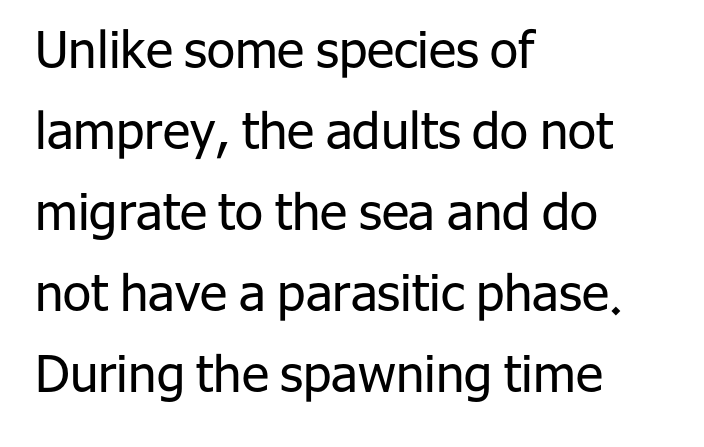
What stands out about the letter spacing? Nothing — it is the standard amount. Words float on clear page, feet unadorned. Tall strokes in this sample are plumb rather than angled. Nope, no serifs anywhere on these letters. Compared with a typical body face, this is equally light or lighter still.
